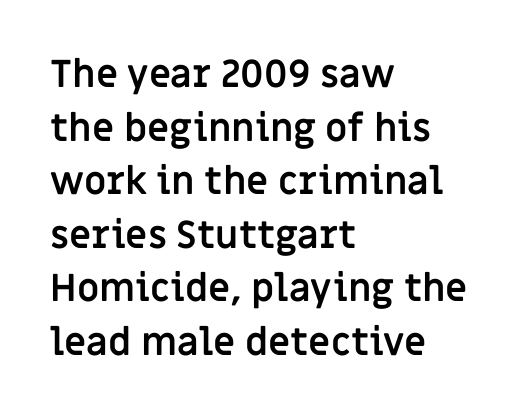
The specimen reads as upright at a glance. The string is rendered with underlining switched off. Its strokes are broad and dark, the hallmark of bold type. Proportional: the letters do not fall into vertical columns. Rows of type keep a routine distance in the vertical direction.
